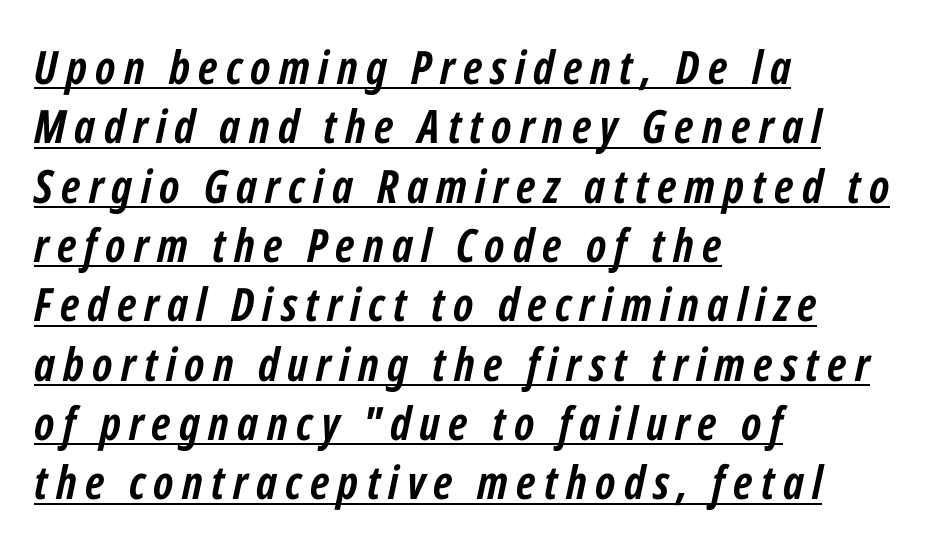
The image shows 46 px semibold, condensed type, italic (leaning right); set left-aligned, normal line spacing (1.29x), underlined; low stroke contrast and a medium x-height.
